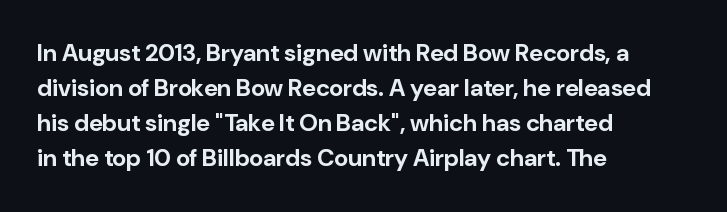
Q: Is the text bold? A: Yes.
Q: Is the text italic (slanted)? A: No, it is upright.
Q: Is the text underlined? A: No.
Q: How is the paragraph aligned? A: Left-aligned.
Q: Is the spacing between letters normal or unusually wide? A: Normal.
Q: Is the spacing between lines tight, normal or loose? A: Normal.
